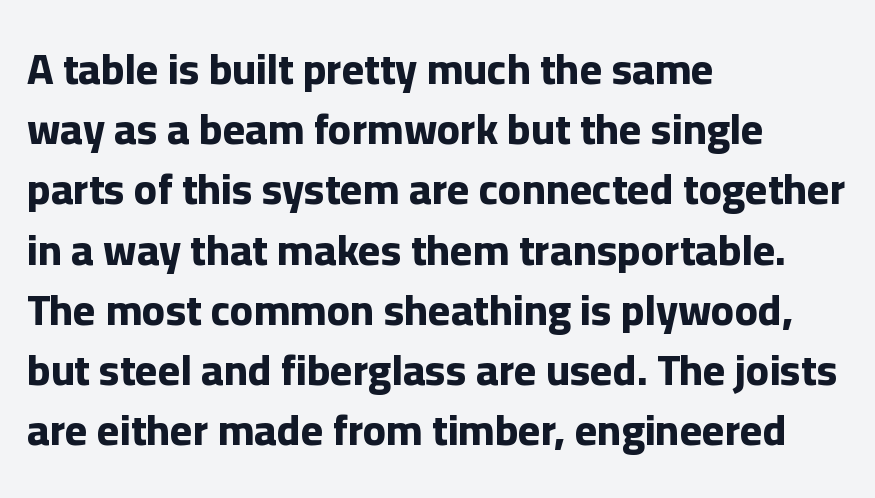
Q: Is the text bold? A: Yes.
Q: Is the text italic (slanted)? A: No, it is upright.
Q: Is the typeface a serif or a sans-serif typeface? A: Sans-serif.
Q: Is the text underlined? A: No.
Q: How is the paragraph aligned? A: Left-aligned.
Q: Is the spacing between letters normal or unusually wide? A: Normal.
Q: Is the spacing between lines tight, normal or loose? A: Normal.
Q: Width (condensed, normal, or wide)? A: Normal.
Q: Stroke contrast? A: Low.
Q: x-height? A: Medium.
Q: Monospaced? A: No.
